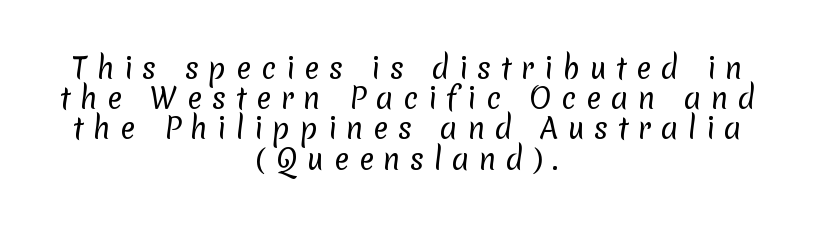
Leftover space on each line is divided equally before and after the words. The text was rendered using a sans face with plain stroke endings. The passage shown stacks its lines with hardly any gap. The foot of each line stays bare and open. The type is letterspaced generously, with wide tracking. The face used here is proportionally spaced, like ordinary book or web type.
